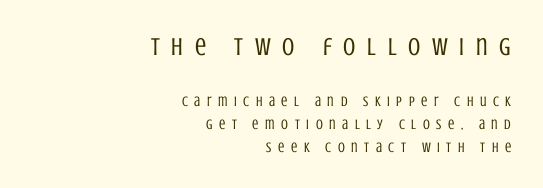
Block one is the big one; block two sits smaller underneath. In terms of posture, this sample is upright. These lines sit exactly where default settings would place them. A clean baseline with only descenders dipping below it. Students, note that the glyphs here are deliberately spaced far apart.
